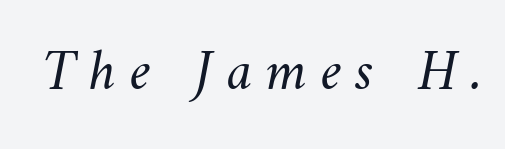
Q: Is the text bold? A: No.
Q: Is the text underlined? A: No.
Q: Is the spacing between letters normal or unusually wide? A: Unusually wide.
Q: Width (condensed, normal, or wide)? A: Normal.
Q: Stroke contrast? A: Medium.
Q: x-height? A: Small.
Q: Monospaced? A: No.
